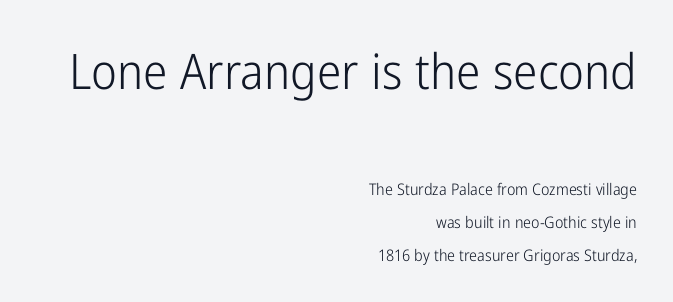
Letters have the restrained weight of plain body copy at most. Is this a sans? Yes — the strokes have no serifs. Bare-footed words on every line. The vertical gap from one line to the next is large. The emphasis by scale lands on block number one, above.
